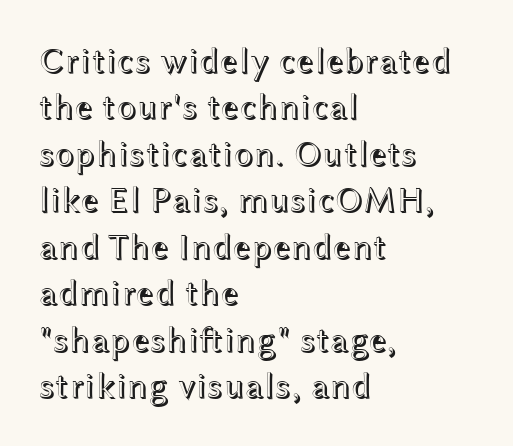
The image shows 36 px wide type, upright; set left-aligned, normal line spacing (1.29x), normal letter spacing, not underlined; a medium x-height.
